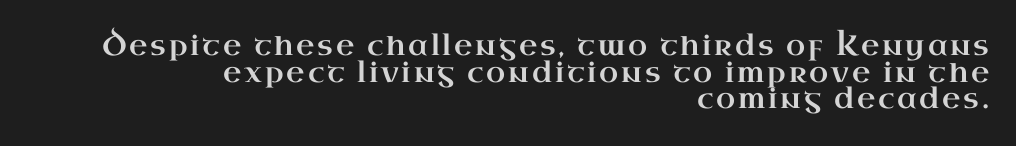
Alignment: flush right. This rendering features lettering with no underline. Typographically, this falls in the serif category. This block would grow much taller if given ordinary leading; it's compressed now. The letters advance in unequal steps, a hallmark of proportional type. Upright lettering throughout.
